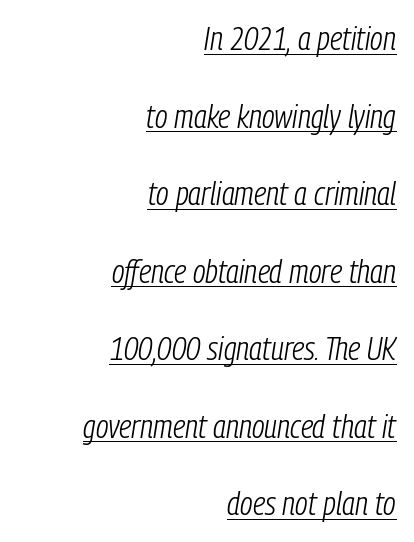
{"italic": "yes", "lean": "right", "slant_degrees": 9, "bold": "no", "weight": "light", "width": "condensed", "stroke_contrast": "low", "x_height": "medium", "monospaced": "no", "underline": "yes", "align": "right", "line_spacing": "loose", "line_spacing_ratio": 2.35, "letter_spacing": "normal", "letter_spacing_em": 0.0, "glyph_px": 33}
